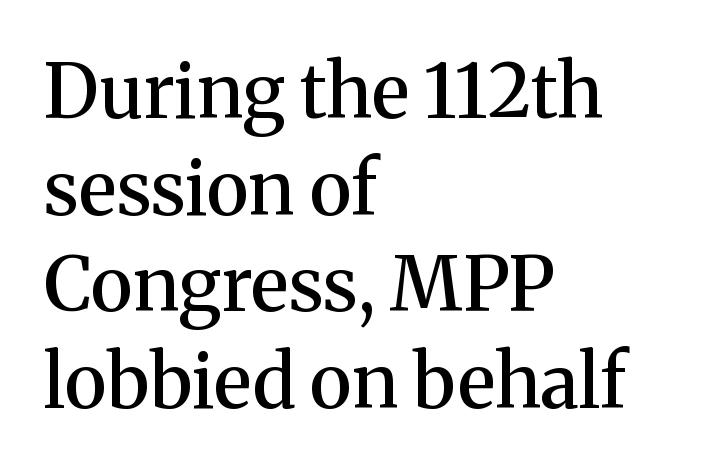
The image shows 75 px semibold serif type, upright; set left-aligned, normal line spacing (1.29x), normal letter spacing, not underlined; medium stroke contrast and a medium x-height.
